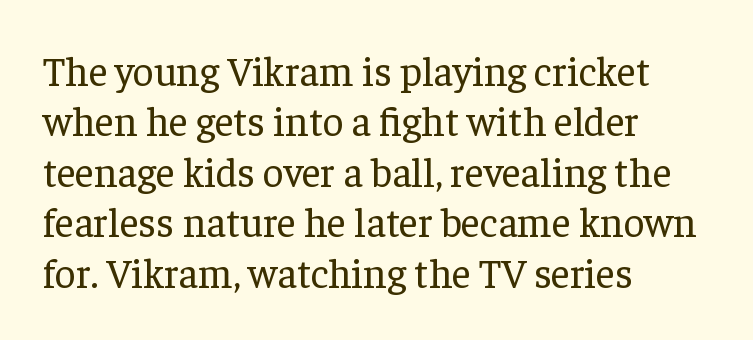
{"serif": "yes", "italic": "no", "bold": "no", "weight": "regular", "width": "normal", "stroke_contrast": "low", "x_height": "medium", "monospaced": "no", "underline": "no", "align": "left", "line_spacing_ratio": 1.23, "letter_spacing": "normal", "letter_spacing_em": 0.0, "glyph_px": 41}
